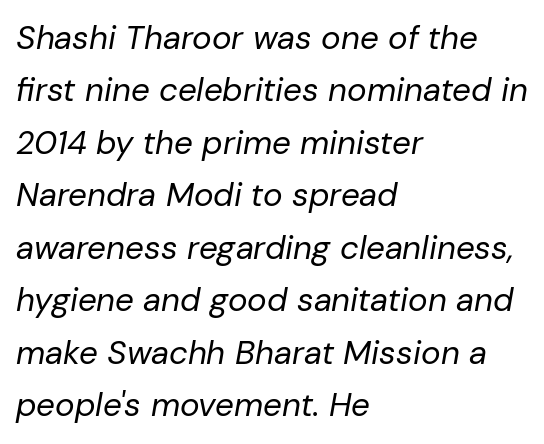
Default kerning and tracking; the words read as compact shapes. Do the characters align in a grid? No, the font is proportional. Whoever set this chose a conventional vertical rhythm. The compositor pushed each line to the left boundary.
